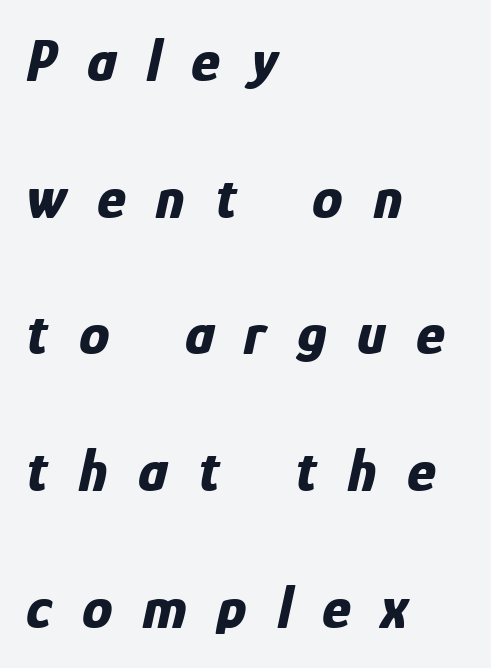
The image shows 61 px bold, condensed type, italic (leaning right); set left-aligned, loose line spacing (2.24x), unusually wide letter spacing (+0.5 em), not underlined; low stroke contrast and a medium x-height.
